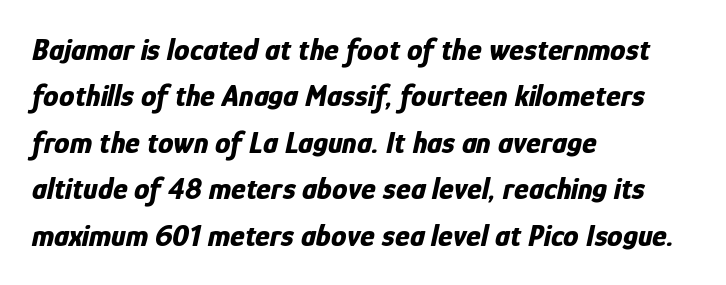
{"italic": "yes", "lean": "right", "slant_degrees": 12, "bold": "yes", "weight": "bold", "width": "condensed", "stroke_contrast": "low", "x_height": "medium", "monospaced": "no", "underline": "no", "align": "left", "line_spacing": "normal", "line_spacing_ratio": 1.5, "letter_spacing": "normal", "letter_spacing_em": 0.0, "glyph_px": 31}
